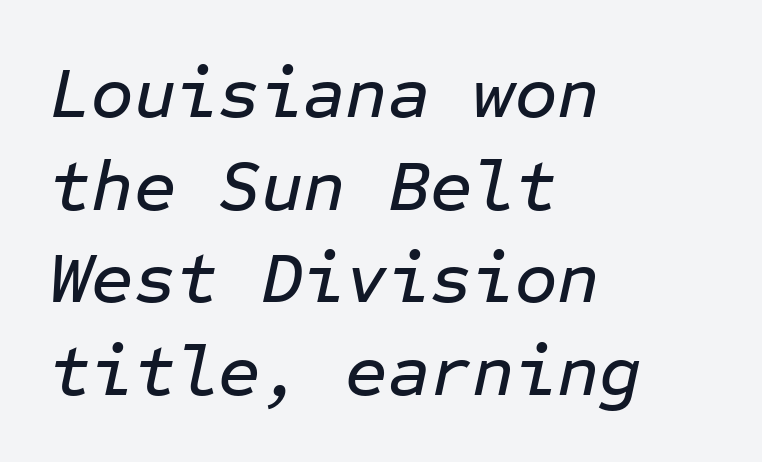
The image shows 73 px text type, italic (leaning right), monospaced; set left-aligned, normal line spacing (1.27x), normal letter spacing, not underlined; low stroke contrast and a medium x-height.
